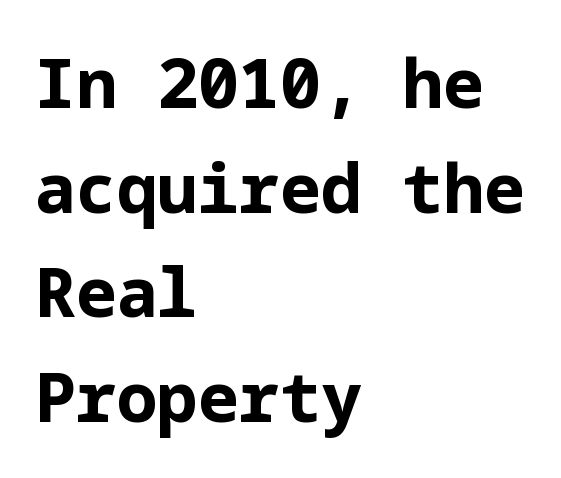
The image shows 68 px bold sans-serif type, upright; set left-aligned, normal line spacing (1.54x), normal letter spacing, not underlined; low stroke contrast and a medium x-height.
